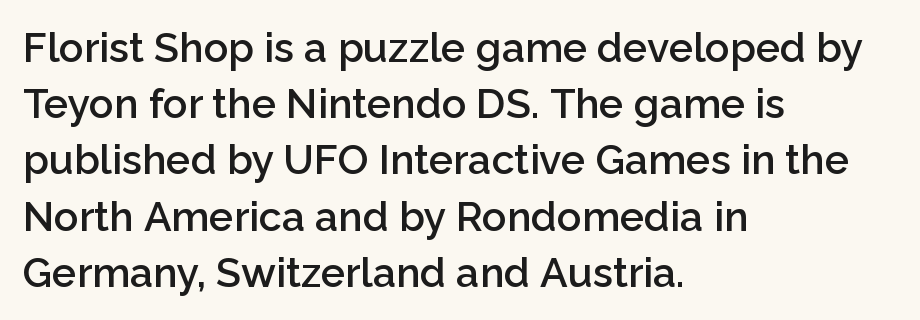
{"serif": "no", "italic": "no", "bold": "semi", "weight": "semibold", "width": "normal", "stroke_contrast": "low", "x_height": "medium", "monospaced": "no", "underline": "no", "align": "left", "line_spacing": "normal", "line_spacing_ratio": 1.37, "letter_spacing": "normal", "letter_spacing_em": 0.0, "glyph_px": 41}
